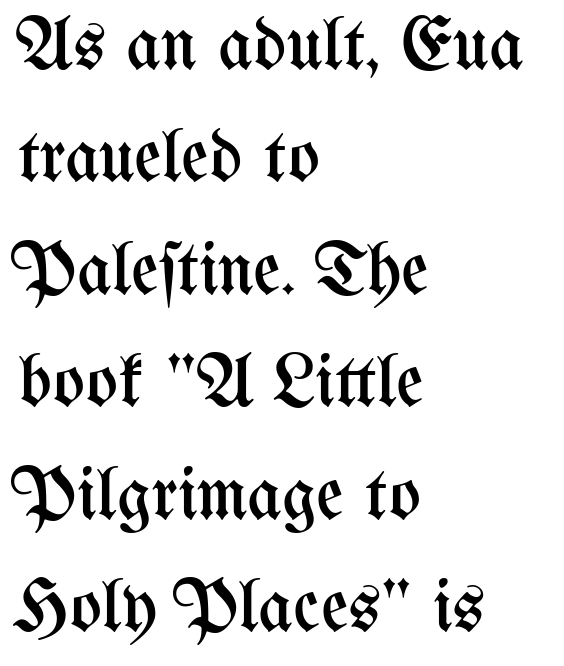
{"italic": "no", "bold": "no", "weight": "regular", "width": "condensed", "stroke_contrast": "medium", "x_height": "medium", "monospaced": "no", "underline": "no", "align": "left", "line_spacing": "normal", "line_spacing_ratio": 1.5, "letter_spacing": "normal", "letter_spacing_em": 0.0, "glyph_px": 75}
